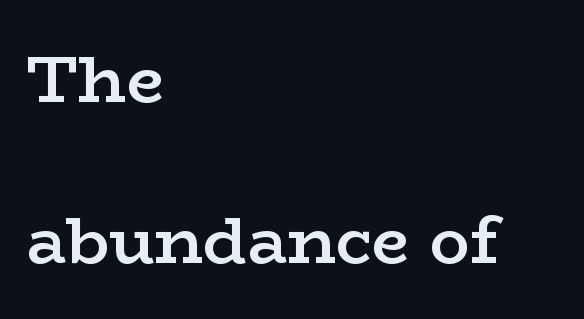
{"serif": "yes", "italic": "no", "bold": "semi", "weight": "semibold", "width": "wide", "stroke_contrast": "low", "x_height": "medium", "monospaced": "no", "underline": "no", "align": "left", "line_spacing": "loose", "line_spacing_ratio": 2.41, "letter_spacing": "normal", "letter_spacing_em": 0.0, "glyph_px": 67}
